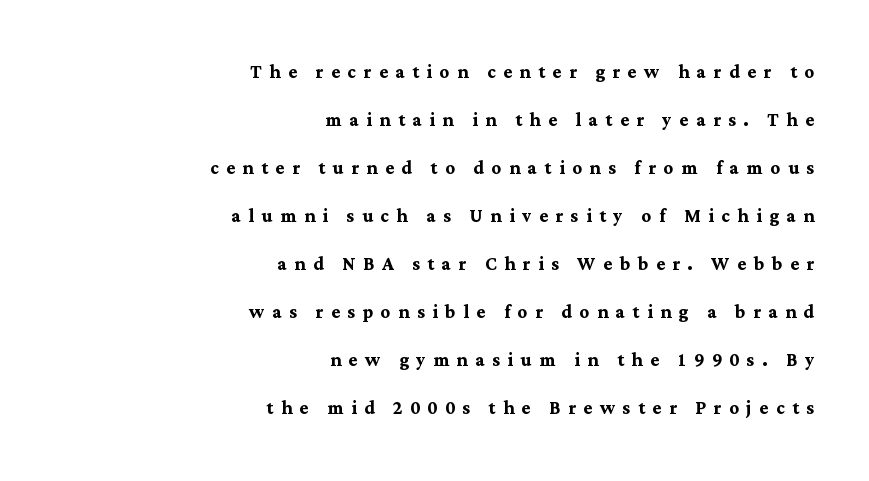
{"italic": "no", "bold": "yes", "underline": "no", "align": "right", "line_spacing": "loose", "line_spacing_ratio": 2.0, "letter_spacing": "wide", "letter_spacing_em": 0.31, "glyph_px": 24}
